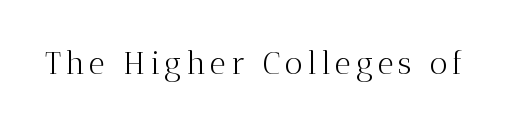
Q: Is the text bold? A: No.
Q: Is the text italic (slanted)? A: No, it is upright.
Q: Is the typeface a serif or a sans-serif typeface? A: Serif.
Q: Is the text underlined? A: No.
Q: Width (condensed, normal, or wide)? A: Normal.
Q: Stroke contrast? A: Medium.
Q: x-height? A: Medium.
Q: Monospaced? A: No.
